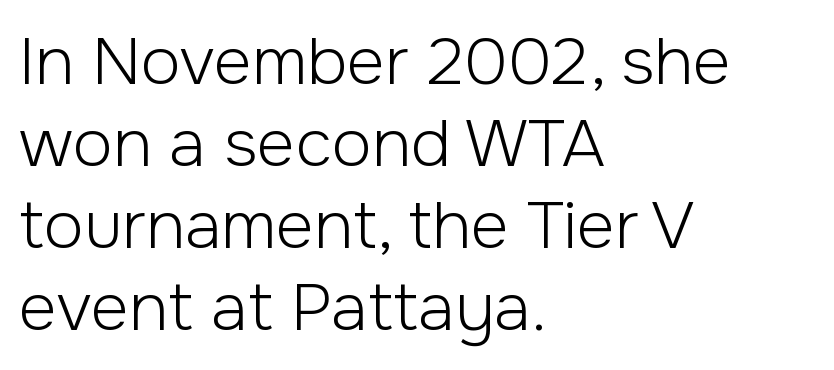
Q: Is the text bold? A: No.
Q: Is the text italic (slanted)? A: No, it is upright.
Q: Is the typeface a serif or a sans-serif typeface? A: Sans-serif.
Q: Is the text underlined? A: No.
Q: How is the paragraph aligned? A: Left-aligned.
Q: Is the spacing between letters normal or unusually wide? A: Normal.
Q: Width (condensed, normal, or wide)? A: Normal.
Q: Stroke contrast? A: Low.
Q: x-height? A: Medium.
Q: Monospaced? A: No.
